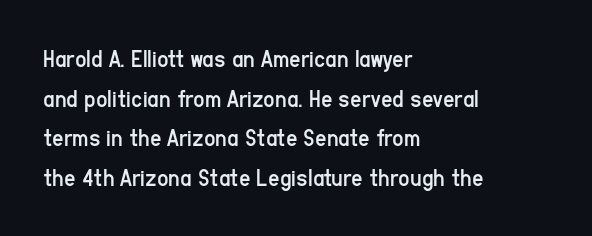
No italicization has been applied; the sample stays upright. Which margin do the lines hug? The left one — the right edge is uneven. Interline gaps are of average width in this sample. Descender tails drop into unmarked territory.
